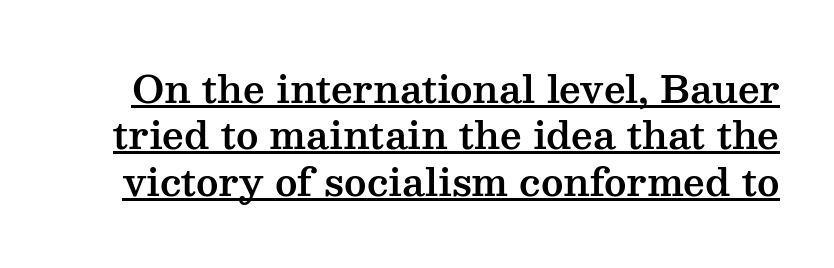
Notice how the stems are strictly vertical — no italics here. Observe the ordinary spacing: letters are neighbours, not strangers. Little horizontal feet cap the strokes, marking this as serif type. Looks like someone drew a line under every word here. The passage shown is typed in a proportional face where columns would drift.
